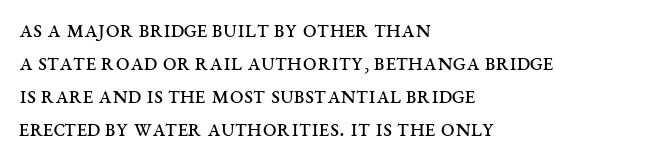
{"italic": "no", "bold": "no", "underline": "no", "align": "left", "line_spacing": "normal", "line_spacing_ratio": 1.32, "letter_spacing": "normal", "letter_spacing_em": 0.0, "glyph_px": 25}
